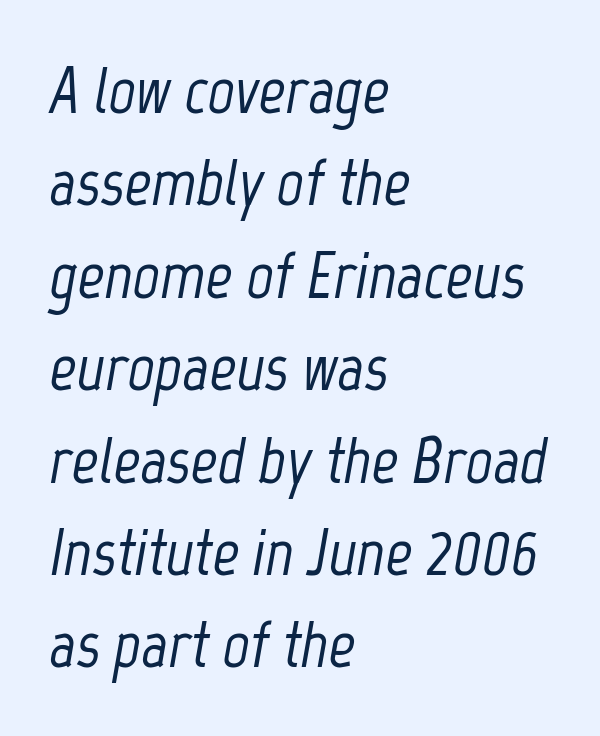
{"italic": "yes", "lean": "right", "slant_degrees": 12, "width": "condensed", "stroke_contrast": "low", "x_height": "medium", "monospaced": "no", "underline": "no", "align": "left", "line_spacing": "normal", "line_spacing_ratio": 1.4, "letter_spacing": "normal", "letter_spacing_em": 0.0, "glyph_px": 66}
